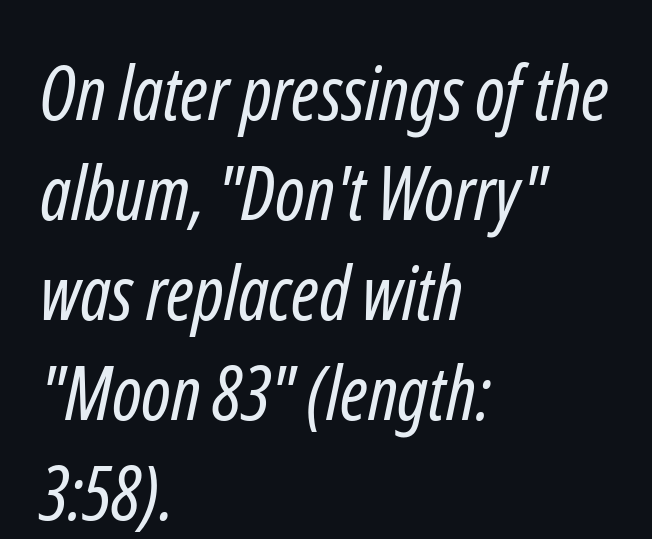
The passage is arranged the way most books set body copy — flush left. The glyphs are unaccompanied by any horizontal stroke below them. Vertical spacing — default. The strokes carry an ordinary text weight at most. These lines are composed in type without serifs.
